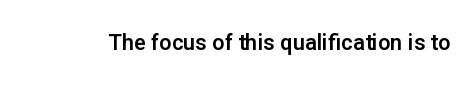
Q: Is the text italic (slanted)? A: No, it is upright.
Q: Is the text underlined? A: No.
Q: Is the spacing between letters normal or unusually wide? A: Normal.
